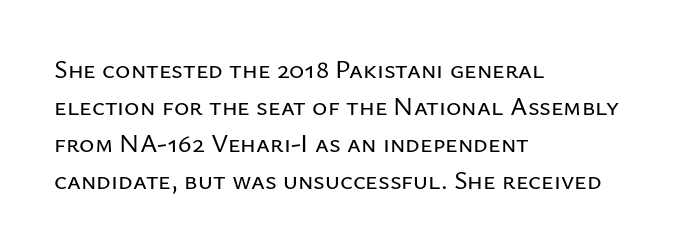
Q: Is the text italic (slanted)? A: No, it is upright.
Q: Is the text underlined? A: No.
Q: How is the paragraph aligned? A: Left-aligned.
Q: Is the spacing between letters normal or unusually wide? A: Normal.
Q: Is the spacing between lines tight, normal or loose? A: Normal.
